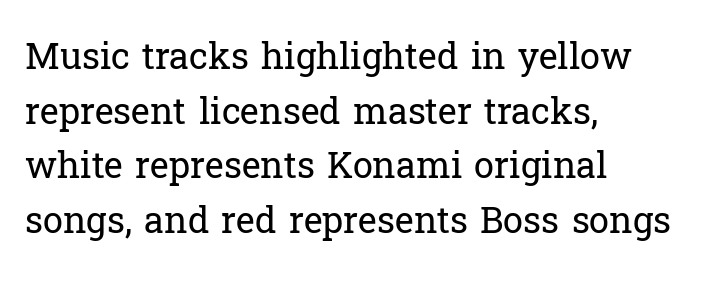
Q: Is the text bold? A: No.
Q: Is the text italic (slanted)? A: No, it is upright.
Q: Is the typeface a serif or a sans-serif typeface? A: Serif.
Q: Is the text underlined? A: No.
Q: How is the paragraph aligned? A: Left-aligned.
Q: Is the spacing between letters normal or unusually wide? A: Normal.
Q: Is the spacing between lines tight, normal or loose? A: Normal.
Q: Width (condensed, normal, or wide)? A: Normal.
Q: Stroke contrast? A: Low.
Q: x-height? A: Medium.
Q: Monospaced? A: No.
